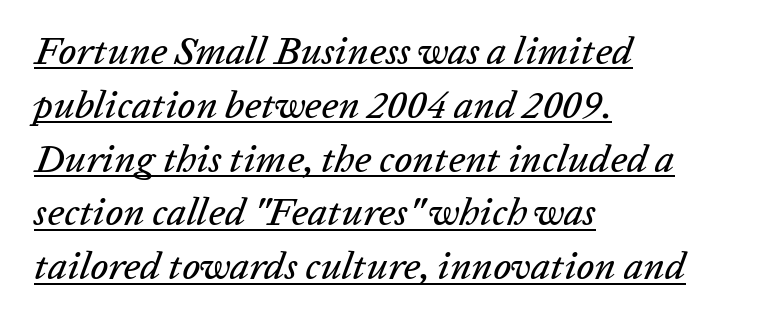
Q: Is the text italic (slanted)? A: Yes, it leans right by about 20 degrees.
Q: Is the text underlined? A: Yes.
Q: How is the paragraph aligned? A: Left-aligned.
Q: Is the spacing between letters normal or unusually wide? A: Normal.
Q: Is the spacing between lines tight, normal or loose? A: Normal.
Q: Width (condensed, normal, or wide)? A: Normal.
Q: Stroke contrast? A: Low.
Q: x-height? A: Medium.
Q: Monospaced? A: No.
